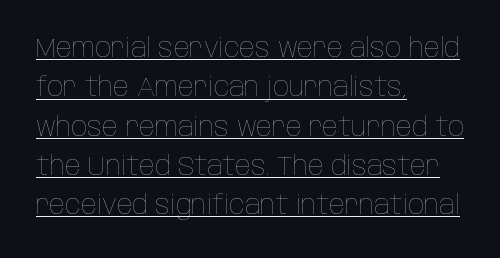
{"italic": "no", "bold": "no", "underline": "yes", "align": "left", "line_spacing": "normal", "line_spacing_ratio": 1.51, "letter_spacing": "normal", "letter_spacing_em": 0.0, "glyph_px": 26}
